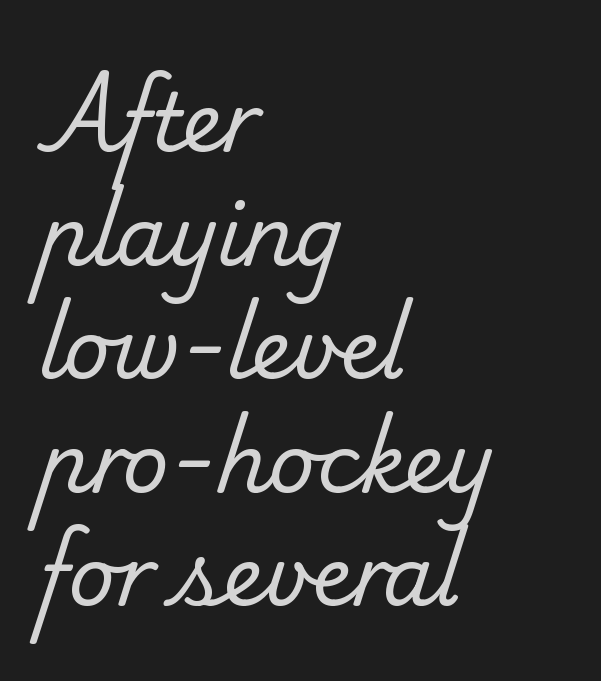
Q: Is the text bold? A: No.
Q: Is the typeface a serif or a sans-serif typeface? A: Serif.
Q: Is the text underlined? A: No.
Q: How is the paragraph aligned? A: Left-aligned.
Q: Is the spacing between letters normal or unusually wide? A: Normal.
Q: Is the spacing between lines tight, normal or loose? A: Normal.
Q: Width (condensed, normal, or wide)? A: Normal.
Q: Stroke contrast? A: Low.
Q: x-height? A: Small.
Q: Monospaced? A: No.
